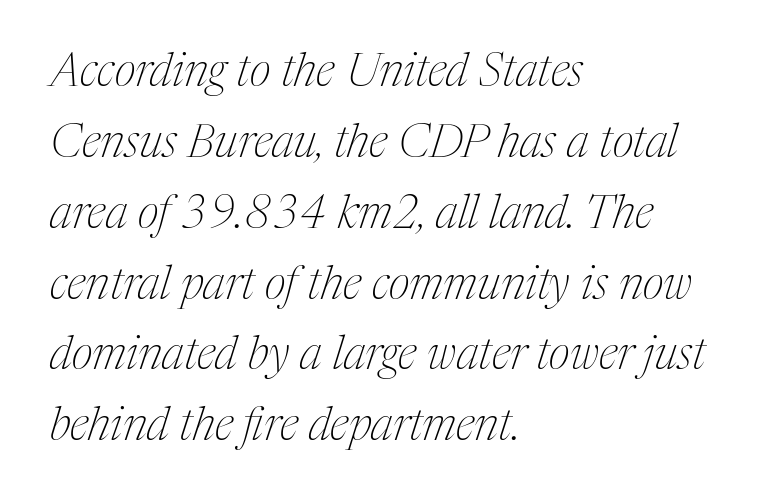
Q: Is the text bold? A: No.
Q: Is the text italic (slanted)? A: Yes, it leans right by about 17 degrees.
Q: Is the typeface a serif or a sans-serif typeface? A: Serif.
Q: Is the text underlined? A: No.
Q: How is the paragraph aligned? A: Left-aligned.
Q: Is the spacing between letters normal or unusually wide? A: Normal.
Q: Is the spacing between lines tight, normal or loose? A: Normal.
Q: Width (condensed, normal, or wide)? A: Condensed.
Q: Stroke contrast? A: Medium.
Q: x-height? A: Medium.
Q: Monospaced? A: No.
